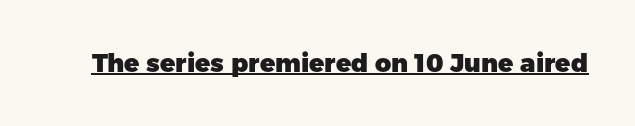
The image shows 25 px bold type, upright; set normal letter spacing, underlined.
